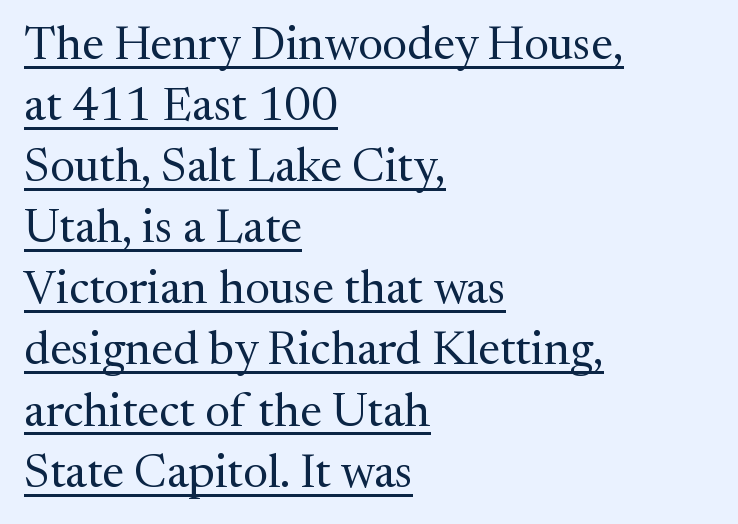
The image shows 47 px regular-weight serif type, upright; set left-aligned, normal line spacing (1.3x), normal letter spacing, underlined; medium stroke contrast and a medium x-height.
